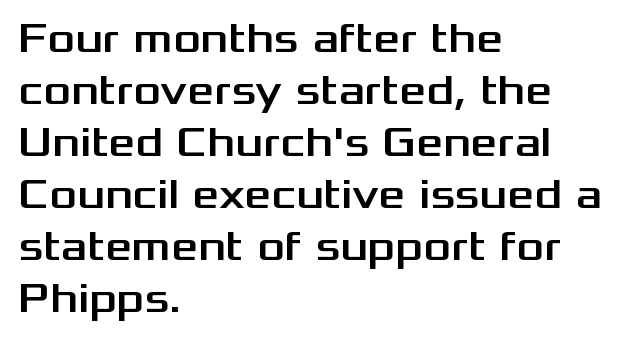
Proportional: the letters do not fall into vertical columns. The characters display no serif detailing; their extremities are plain. Clear beneath every line of the passage. Leftover space on each line is placed entirely after the last word. Spacing between characters is what you'd get straight out of the box. If you drew a line through each stem, it would be perfectly vertical.
